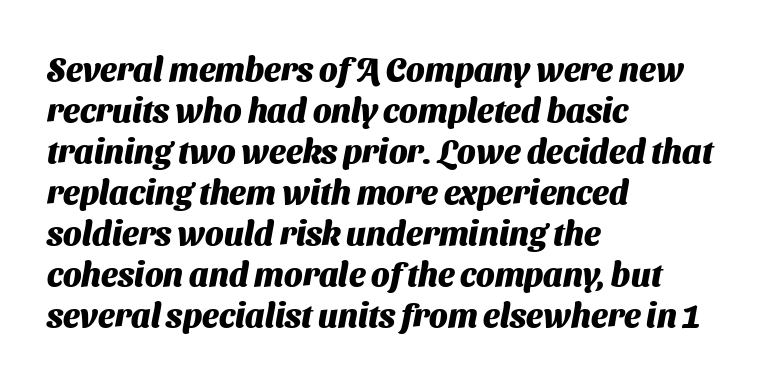
{"serif": "no", "bold": "yes", "weight": "heavy", "width": "normal", "stroke_contrast": "medium", "x_height": "medium", "monospaced": "no", "underline": "no", "align": "left", "line_spacing_ratio": 1.24, "letter_spacing": "normal", "letter_spacing_em": 0.0, "glyph_px": 33}
